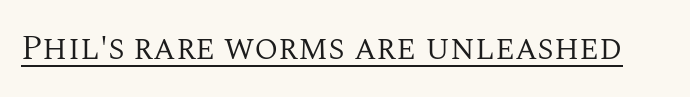
The font's upright variant was chosen for this text. These lines are rendered in a variable-pitch font. Unlike a clean sans, this face finishes its strokes with serifs. The typesetter has applied underlining to the passage shown. Unbolded letterforms with no extra heft.
